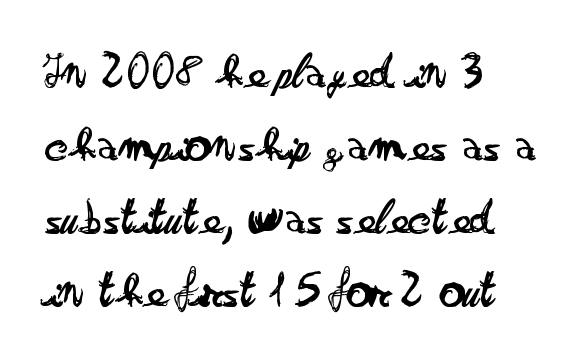
Q: Is the text bold? A: No.
Q: Is the text italic (slanted)? A: No, it is upright.
Q: Is the typeface a serif or a sans-serif typeface? A: Sans-serif.
Q: Is the text underlined? A: No.
Q: How is the paragraph aligned? A: Left-aligned.
Q: Is the spacing between letters normal or unusually wide? A: Normal.
Q: Is the spacing between lines tight, normal or loose? A: Normal.
Q: Width (condensed, normal, or wide)? A: Wide.
Q: Stroke contrast? A: Low.
Q: x-height? A: Small.
Q: Monospaced? A: No.
